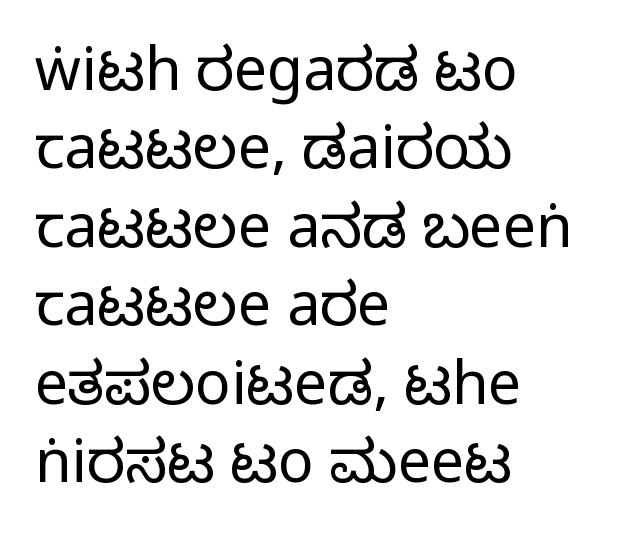
Q: Is the text italic (slanted)? A: No, it is upright.
Q: Is the typeface a serif or a sans-serif typeface? A: Sans-serif.
Q: Is the text underlined? A: No.
Q: How is the paragraph aligned? A: Left-aligned.
Q: Is the spacing between letters normal or unusually wide? A: Normal.
Q: Is the spacing between lines tight, normal or loose? A: Normal.
Q: Width (condensed, normal, or wide)? A: Condensed.
Q: Stroke contrast? A: Medium.
Q: Monospaced? A: No.
